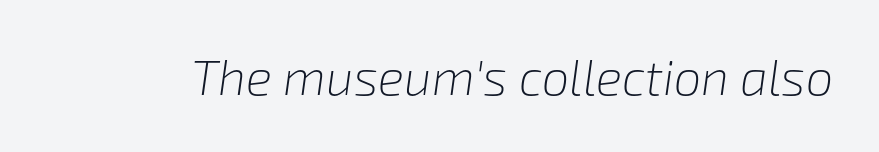
The image shows 49 px light type, italic (leaning right); set normal letter spacing, not underlined; low stroke contrast and a medium x-height.
